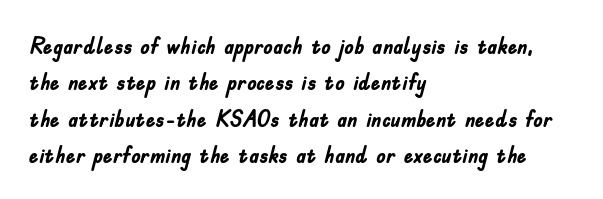
{"bold": "yes", "underline": "no", "align": "left", "line_spacing": "normal", "line_spacing_ratio": 1.52, "letter_spacing": "normal", "letter_spacing_em": 0.0, "glyph_px": 24}
